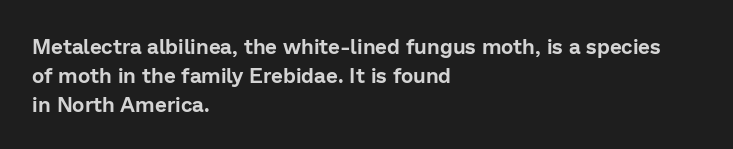
Does the leading feel generous? No, just average. Nobody touched the tracking dial on this one. This is the regular roman posture of the typeface. Visually the block forms a straight wall on the left and a jagged coastline on the right.
